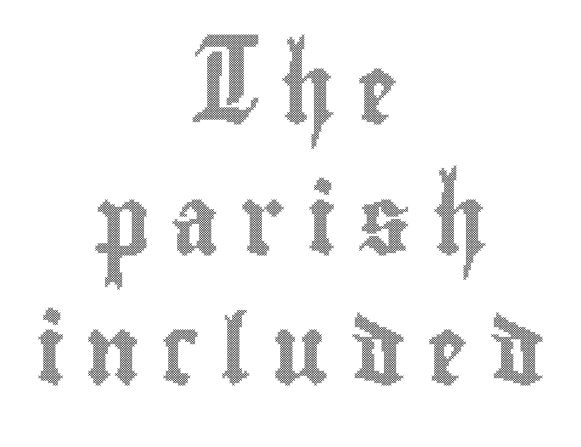
Q: Is the text italic (slanted)? A: No, it is upright.
Q: Is the text underlined? A: No.
Q: How is the paragraph aligned? A: Centered.
Q: Is the spacing between letters normal or unusually wide? A: Unusually wide.
Q: Is the spacing between lines tight, normal or loose? A: Loose.
Q: Width (condensed, normal, or wide)? A: Condensed.
Q: x-height? A: Small.
Q: Monospaced? A: No.
